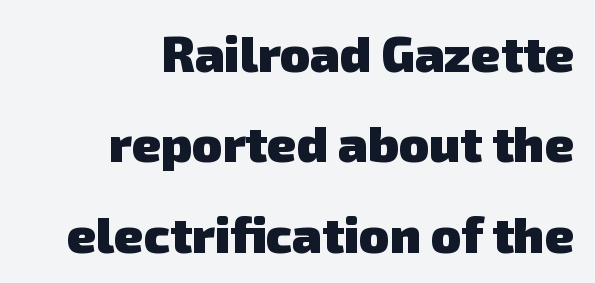
{"serif": "no", "bold": "yes", "weight": "heavy", "width": "normal", "stroke_contrast": "low", "x_height": "medium", "monospaced": "no", "underline": "no", "align": "right", "line_spacing_ratio": 1.81, "letter_spacing": "normal", "letter_spacing_em": 0.0, "glyph_px": 50}
